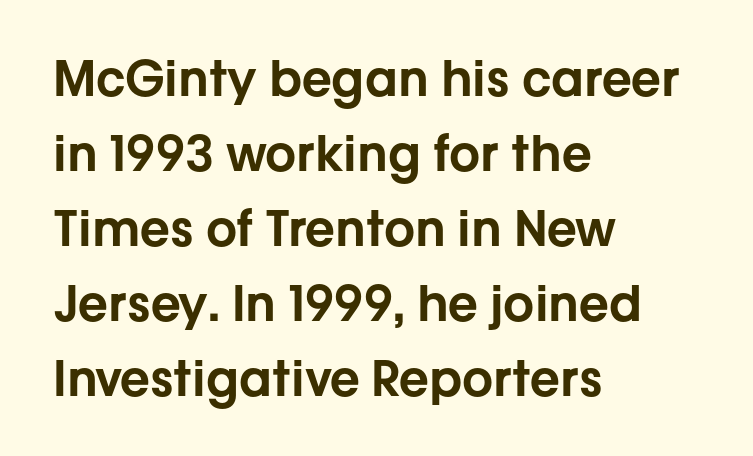
The image shows 49 px sans-serif type, upright; set left-aligned, normal line spacing (1.53x), normal letter spacing, not underlined; low stroke contrast and a medium x-height.
